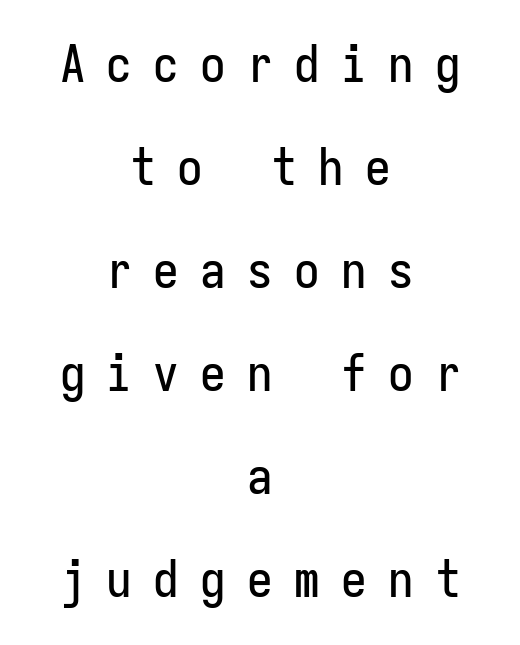
The image shows 51 px condensed sans-serif type, upright, monospaced; set centered, loose line spacing (2.02x), unusually wide letter spacing (+0.42 em), not underlined; low stroke contrast and a medium x-height.
